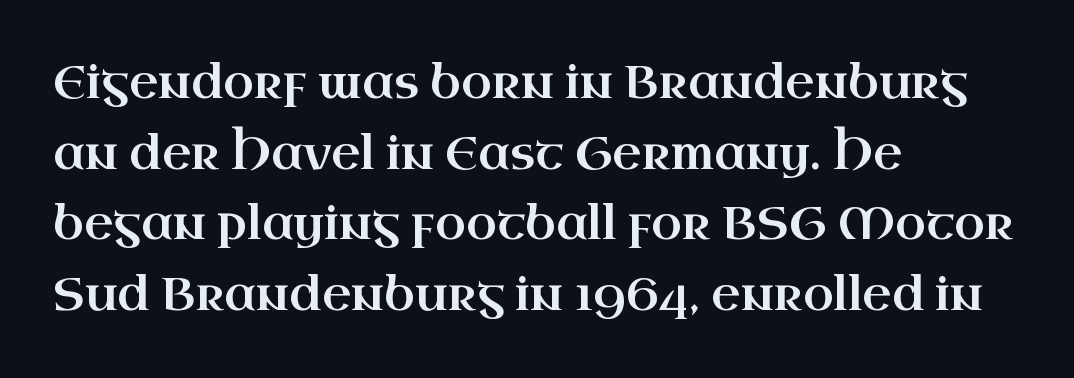
Italic: no, the glyphs are upright roman. A typesetter would call this proportional, since set widths differ per character. The line-height multiplier appears to be the usual default. The glyphs in this specimen are seriffed. Has an underline been added? It has not. Characters follow at the spacing the type designer built in.
